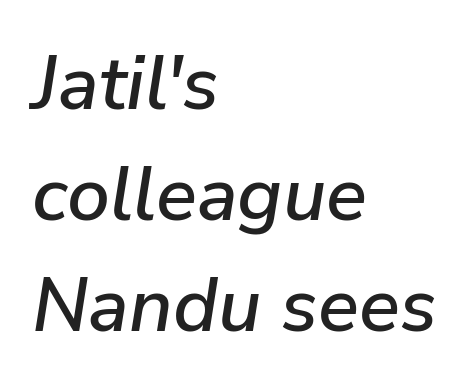
The image shows 76 px text type, italic (leaning right); set left-aligned, normal line spacing (1.46x), normal letter spacing, not underlined; low stroke contrast and a medium x-height.
